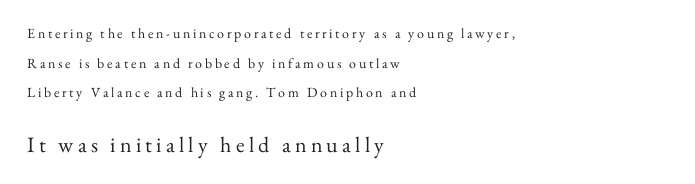
{"italic": "no", "bold": "no", "underline": "no", "align": "left", "line_spacing": "loose", "line_spacing_ratio": 2.12, "larger_block": "second", "size_ratio": 1.57, "glyph_px": 22}
